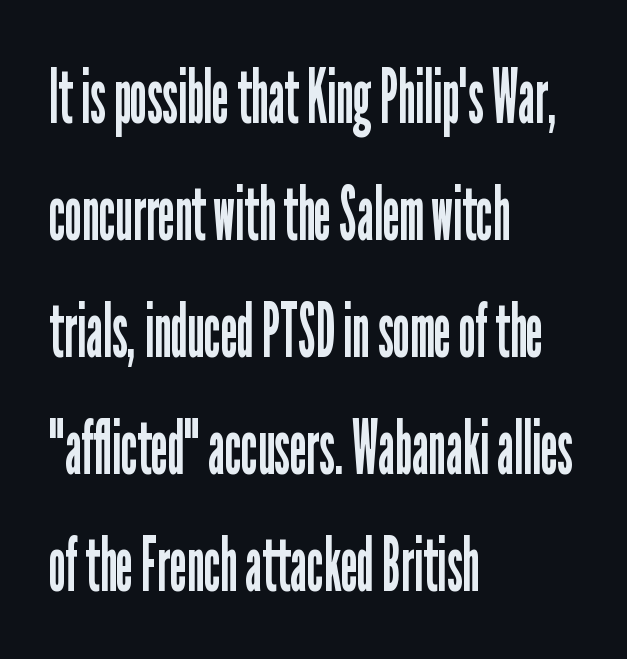
Here the designer chose a conventional face with non-uniform glyph widths. The line texture is even and compact thanks to regular tracking. Italic? Not at all — the glyphs are vertical. Anything drawn beneath the words? Only blank space. Notice how descenders clear the ascenders below comfortably — that's standard leading.
